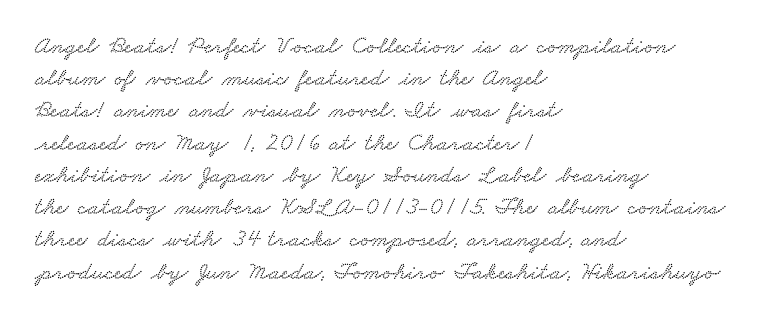
Q: Is the text underlined? A: No.
Q: How is the paragraph aligned? A: Left-aligned.
Q: Is the spacing between letters normal or unusually wide? A: Normal.
Q: Is the spacing between lines tight, normal or loose? A: Normal.
